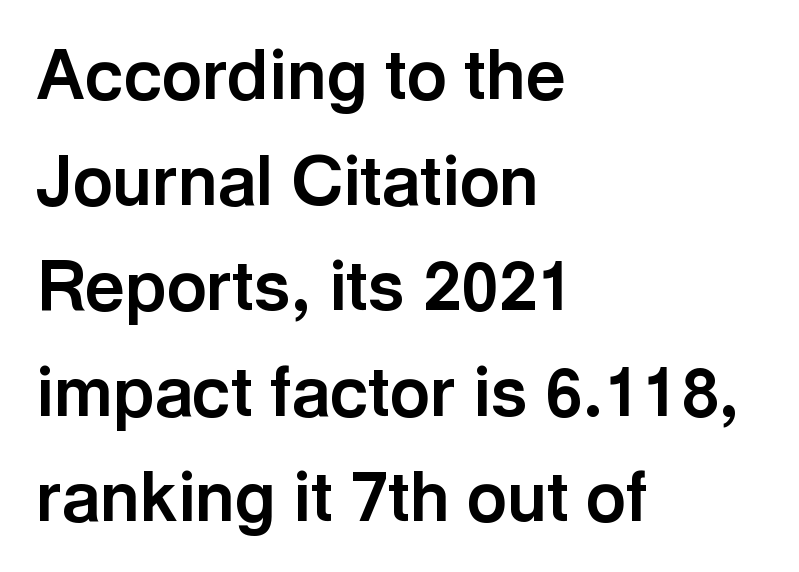
Q: Is the text bold? A: Yes.
Q: Is the text italic (slanted)? A: No, it is upright.
Q: Is the typeface a serif or a sans-serif typeface? A: Sans-serif.
Q: Is the text underlined? A: No.
Q: How is the paragraph aligned? A: Left-aligned.
Q: Is the spacing between letters normal or unusually wide? A: Normal.
Q: Is the spacing between lines tight, normal or loose? A: Normal.
Q: Width (condensed, normal, or wide)? A: Normal.
Q: x-height? A: Medium.
Q: Monospaced? A: No.
